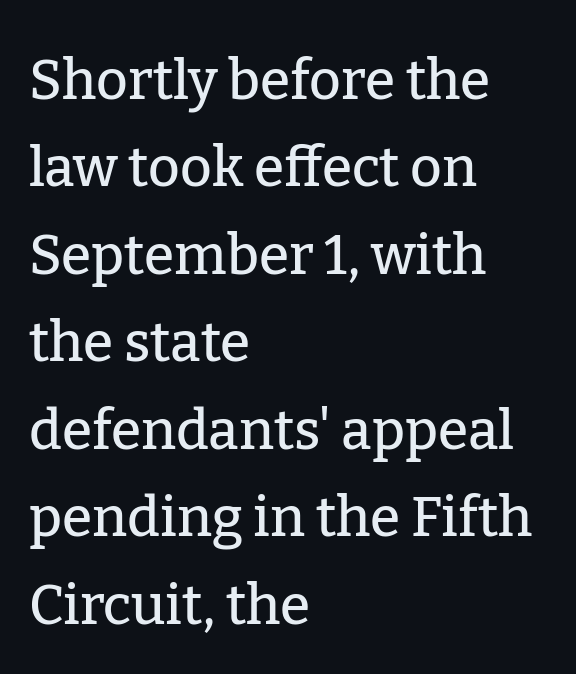
The face used here is rendered with its standard letterfit. The leading is moderate, giving the passage an even texture. Serif or sans? Serif — the stroke terminals have little feet. The passage shown is typed in a proportional face where columns would drift.
